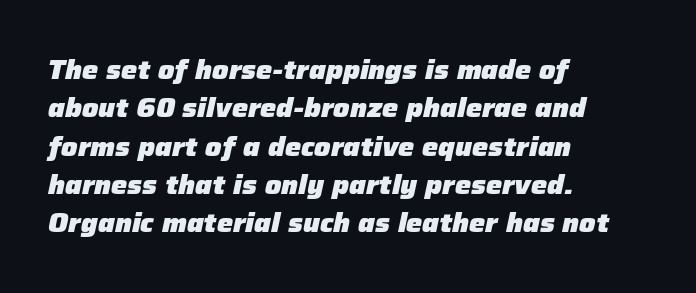
Q: Is the text bold? A: Yes.
Q: Is the text italic (slanted)? A: Yes, it leans right by about 12 degrees.
Q: Is the text underlined? A: No.
Q: How is the paragraph aligned? A: Left-aligned.
Q: Is the spacing between letters normal or unusually wide? A: Normal.
Q: Is the spacing between lines tight, normal or loose? A: Normal.
